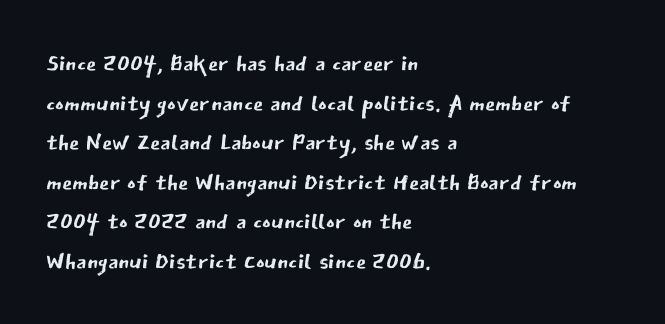
The image shows 33 px regular-weight sans-serif type, upright; set left-aligned, line spacing 1.2x, normal letter spacing, not underlined; low stroke contrast and a medium x-height.
